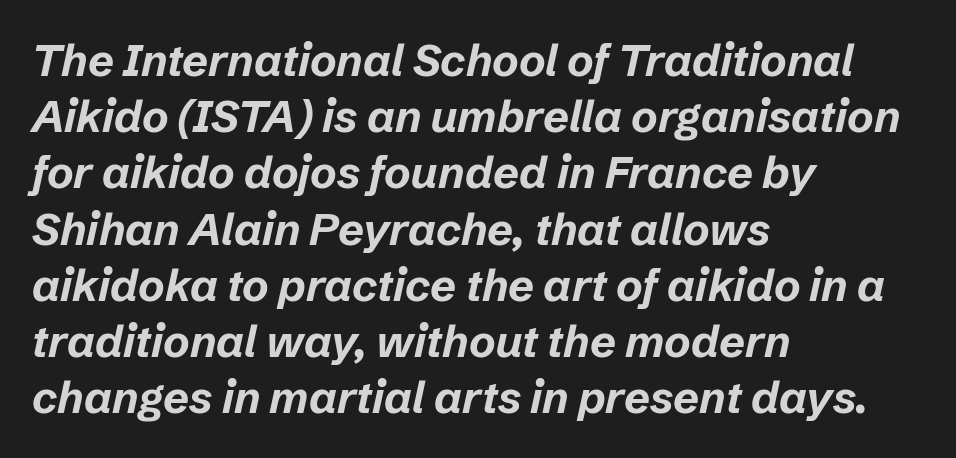
Q: Is the text bold? A: Yes.
Q: Is the text italic (slanted)? A: Yes, it leans right by about 12 degrees.
Q: Is the text underlined? A: No.
Q: How is the paragraph aligned? A: Left-aligned.
Q: Is the spacing between letters normal or unusually wide? A: Normal.
Q: Is the spacing between lines tight, normal or loose? A: Normal.
Q: Width (condensed, normal, or wide)? A: Normal.
Q: Stroke contrast? A: Low.
Q: x-height? A: Medium.
Q: Monospaced? A: No.
